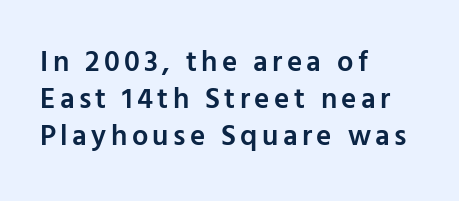
{"serif": "no", "italic": "no", "bold": "semi", "weight": "semibold", "width": "normal", "stroke_contrast": "low", "x_height": "medium", "monospaced": "no", "underline": "no", "align": "left", "line_spacing": "normal", "line_spacing_ratio": 1.27, "glyph_px": 29}
